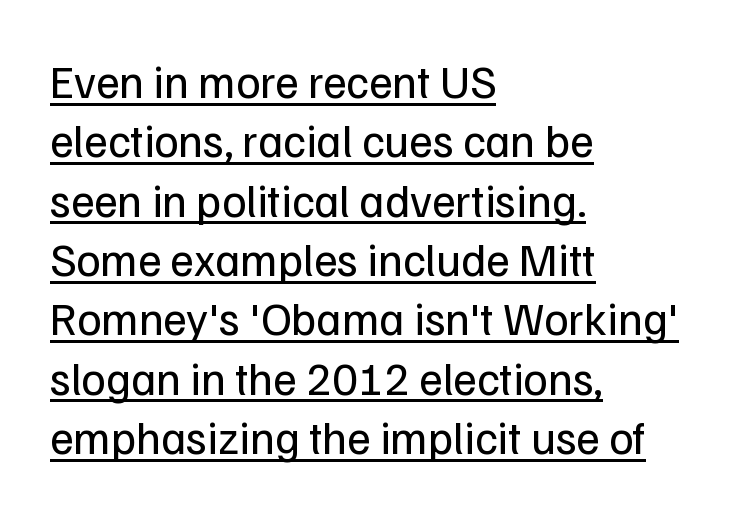
Q: Is the text bold? A: No.
Q: Is the text italic (slanted)? A: No, it is upright.
Q: Is the typeface a serif or a sans-serif typeface? A: Sans-serif.
Q: Is the text underlined? A: Yes.
Q: How is the paragraph aligned? A: Left-aligned.
Q: Is the spacing between letters normal or unusually wide? A: Normal.
Q: Is the spacing between lines tight, normal or loose? A: Normal.
Q: Width (condensed, normal, or wide)? A: Normal.
Q: Stroke contrast? A: Low.
Q: x-height? A: Medium.
Q: Monospaced? A: No.
